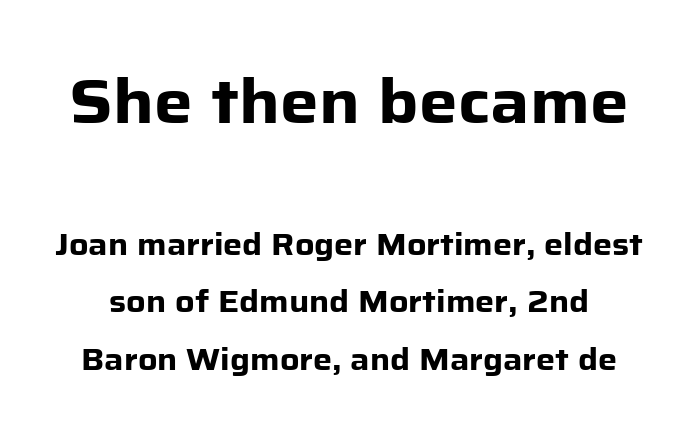
The image shows 61 px heavy sans-serif type, upright; set loose line spacing (1.93x), normal letter spacing, not underlined; the first (top) block is 2.03x larger; low stroke contrast and a medium x-height.
